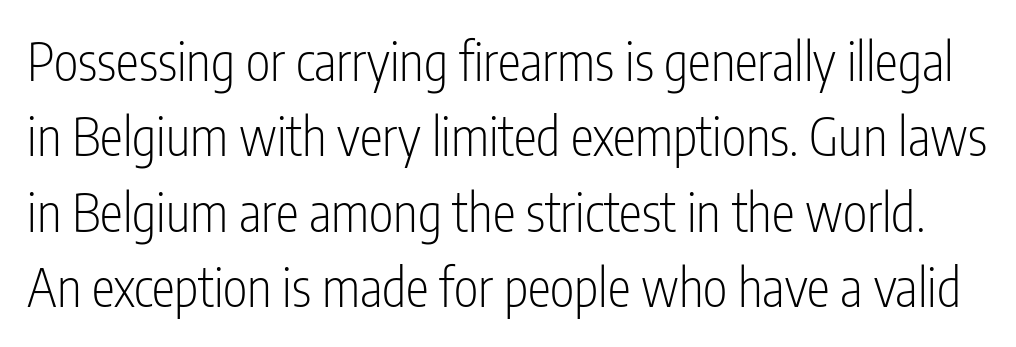
{"serif": "no", "italic": "no", "bold": "no", "weight": "light", "width": "condensed", "stroke_contrast": "low", "x_height": "medium", "monospaced": "no", "underline": "no", "line_spacing": "normal", "line_spacing_ratio": 1.45, "letter_spacing": "normal", "letter_spacing_em": 0.0, "glyph_px": 52}
